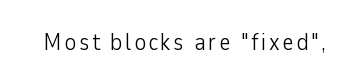
Only glyphs here, with clear space below each row. Posture: upright roman. The font is comparable to plain body text, perhaps lighter.
